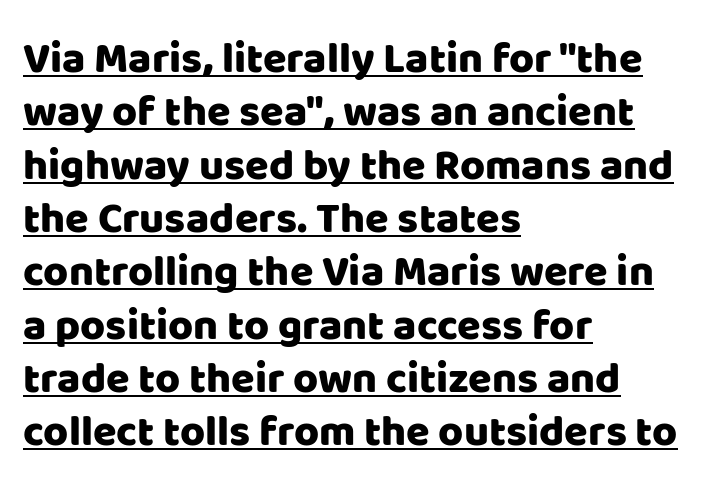
The image shows 43 px sans-serif type, upright; set left-aligned, line spacing 1.24x, normal letter spacing, underlined; low stroke contrast and a large x-height.
